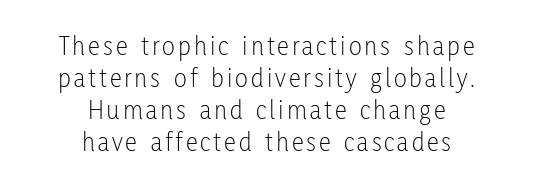
Stems and bowls with no extra thickness — not bold. The lines in this sample share a center point and differ in where they start and stop. Does the lettering tilt? It doesn't — this is upright. The words here are not underlined.
